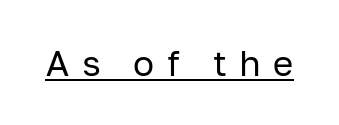
This is underlined copy, the kind a proofreader might mark for attention. These glyphs show unthickened strokes, regular width or finer. The lettering holds an erect, upright posture throughout. Substantial extra tracking has been applied to these lines.
